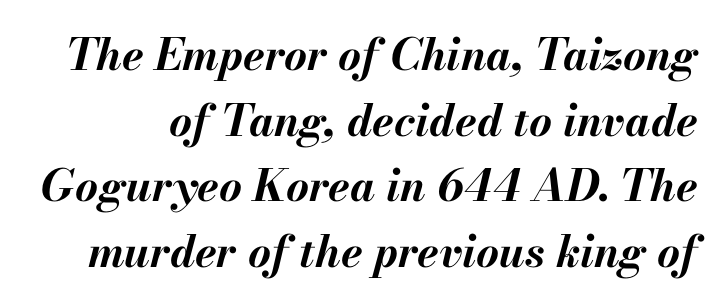
{"italic": "yes", "lean": "right", "slant_degrees": 13, "bold": "yes", "weight": "bold", "width": "normal", "stroke_contrast": "medium", "x_height": "small", "monospaced": "no", "underline": "no", "line_spacing": "normal", "line_spacing_ratio": 1.49, "letter_spacing": "normal", "letter_spacing_em": 0.0, "glyph_px": 44}
